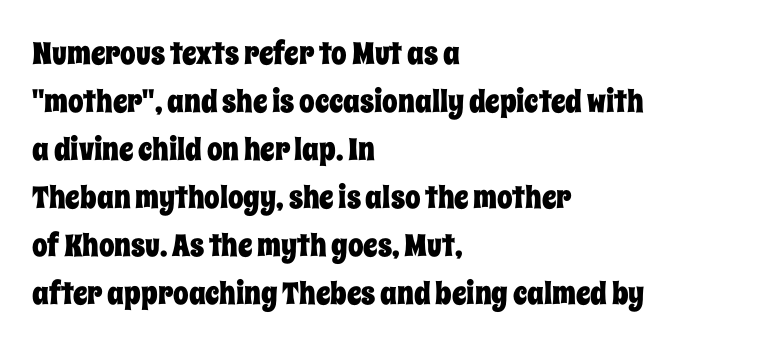
Q: Is the text italic (slanted)? A: No, it is upright.
Q: Is the text underlined? A: No.
Q: How is the paragraph aligned? A: Left-aligned.
Q: Is the spacing between letters normal or unusually wide? A: Normal.
Q: Is the spacing between lines tight, normal or loose? A: Normal.
Q: Width (condensed, normal, or wide)? A: Condensed.
Q: Stroke contrast? A: Low.
Q: x-height? A: Large.
Q: Monospaced? A: No.
